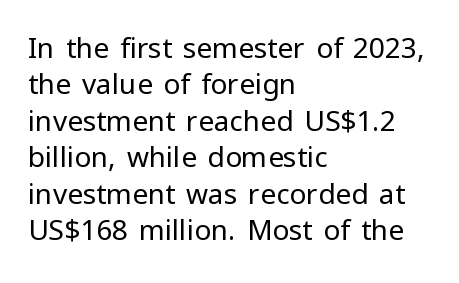
The tracking reads as untouched default to a designer's eye. The letters advance in unequal steps, a hallmark of proportional type. Typographically, this falls in the sans-serif category. Underlining? Definitely not there. The lines in this sample share a left origin and differ only in where they stop. Quick note: interline space is typical.
